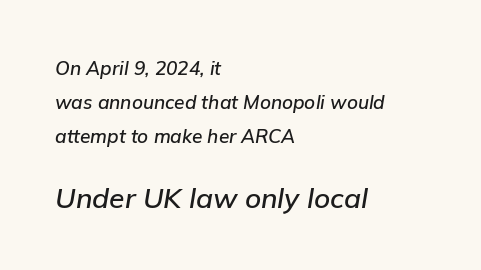
The lower block of text is set noticeably larger than the block above it. No extra tracking has been applied to these lines. Looking at the ascenders, they clearly lean. The strip under each line holds only bare page. Does the copy run flush right? No — it runs flush left.
